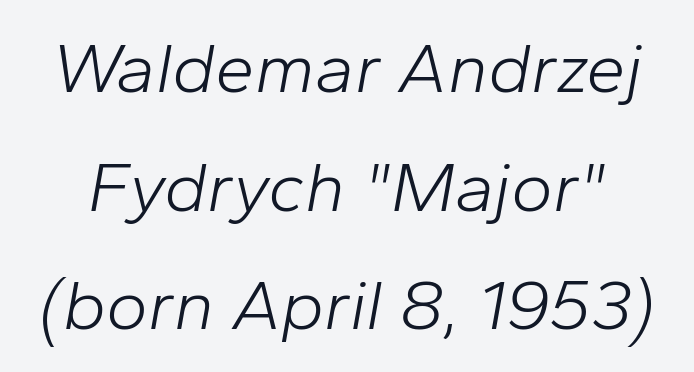
Q: Is the text bold? A: No.
Q: Is the text italic (slanted)? A: Yes, it leans right by about 10 degrees.
Q: Is the text underlined? A: No.
Q: Is the spacing between letters normal or unusually wide? A: Normal.
Q: Is the spacing between lines tight, normal or loose? A: Normal.
Q: Width (condensed, normal, or wide)? A: Normal.
Q: Stroke contrast? A: Low.
Q: x-height? A: Medium.
Q: Monospaced? A: No.
